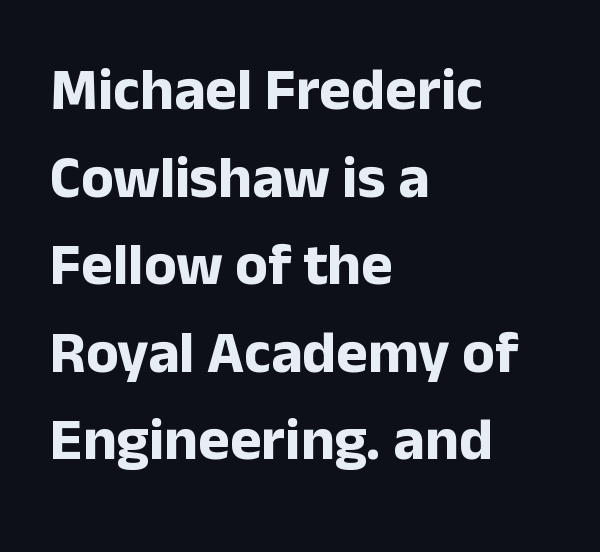
{"serif": "no", "italic": "no", "bold": "yes", "weight": "bold", "width": "normal", "stroke_contrast": "low", "x_height": "medium", "monospaced": "no", "underline": "no", "align": "left", "line_spacing": "normal", "line_spacing_ratio": 1.46, "letter_spacing": "normal", "letter_spacing_em": 0.0, "glyph_px": 60}
